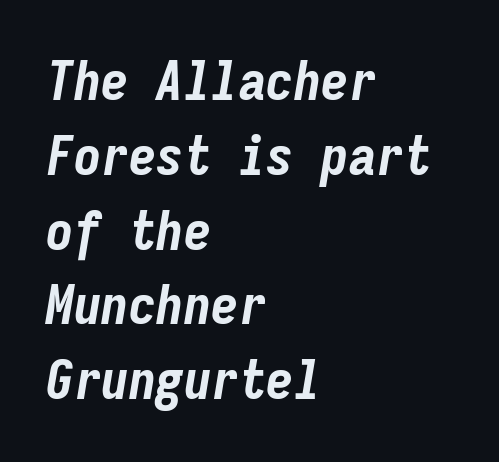
Q: Is the text bold? A: Yes.
Q: Is the text italic (slanted)? A: Yes, it leans right by about 9 degrees.
Q: Is the text underlined? A: No.
Q: How is the paragraph aligned? A: Left-aligned.
Q: Is the spacing between letters normal or unusually wide? A: Normal.
Q: Is the spacing between lines tight, normal or loose? A: Normal.
Q: Width (condensed, normal, or wide)? A: Condensed.
Q: Stroke contrast? A: Low.
Q: x-height? A: Medium.
Q: Monospaced? A: Yes.
